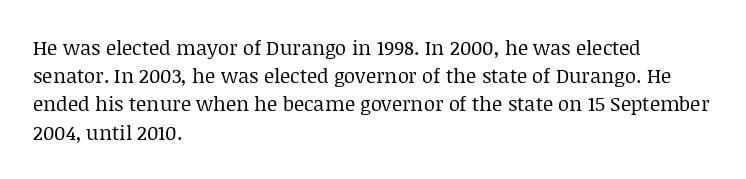
Nobody drew a line under any word here. When letters stand straight like this, we call the style roman or upright. The lines sit at an ordinary, default distance from one another. Summary of weight: not heavy and not bold.
